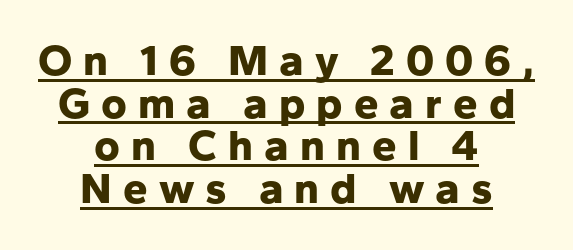
The image shows 44 px bold sans-serif type, upright; set centered, tight line spacing (0.97x), unusually wide letter spacing (+0.25 em), underlined; low stroke contrast and a medium x-height.
